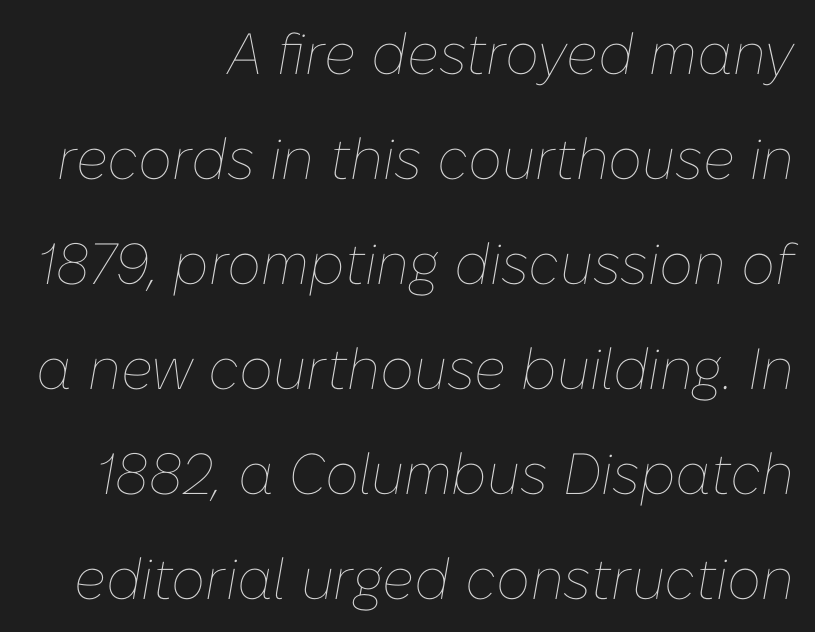
{"italic": "yes", "lean": "right", "slant_degrees": 10, "bold": "no", "weight": "thin", "width": "normal", "stroke_contrast": "low", "x_height": "medium", "monospaced": "no", "underline": "no", "align": "right", "line_spacing_ratio": 1.81, "letter_spacing": "normal", "letter_spacing_em": 0.0, "glyph_px": 58}
